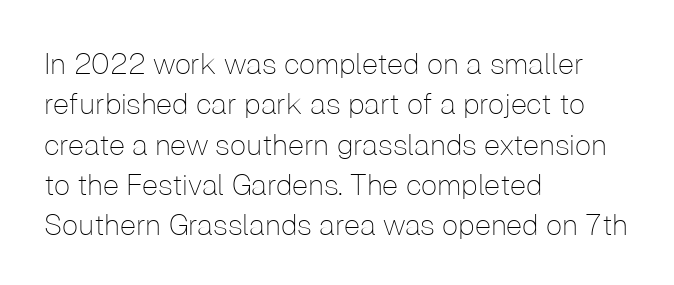
The image shows 29 px thin sans-serif type, upright; set left-aligned, normal line spacing (1.39x), normal letter spacing, not underlined; low stroke contrast and a medium x-height.
